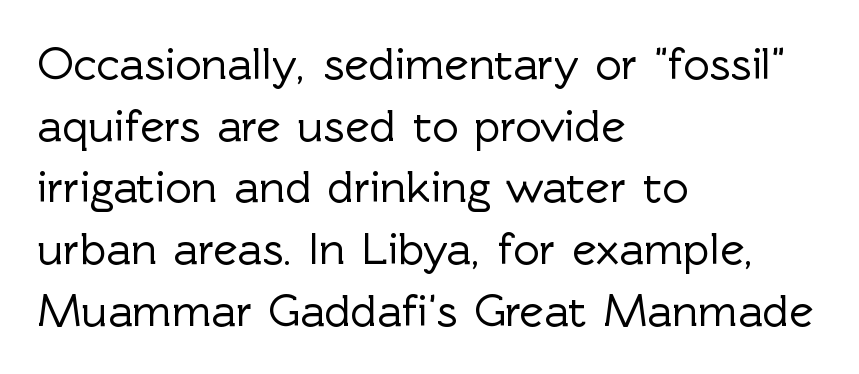
{"serif": "no", "italic": "no", "width": "normal", "x_height": "medium", "monospaced": "no", "underline": "no", "align": "left", "line_spacing": "normal", "line_spacing_ratio": 1.34, "letter_spacing": "normal", "letter_spacing_em": 0.0, "glyph_px": 46}
